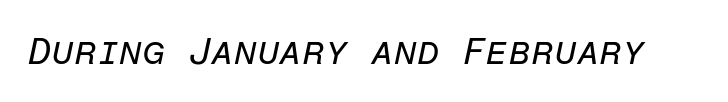
The image shows 37 px regular-weight type, italic (leaning right), monospaced; set normal letter spacing, not underlined; low stroke contrast and a medium x-height.
